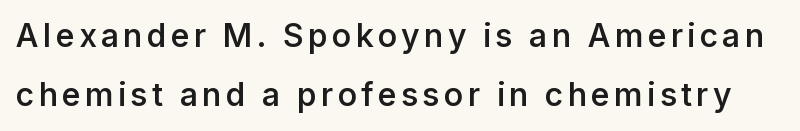
{"serif": "no", "italic": "no", "bold": "semi", "weight": "semibold", "width": "normal", "stroke_contrast": "low", "x_height": "medium", "monospaced": "no", "underline": "no", "line_spacing_ratio": 1.85, "glyph_px": 32}
